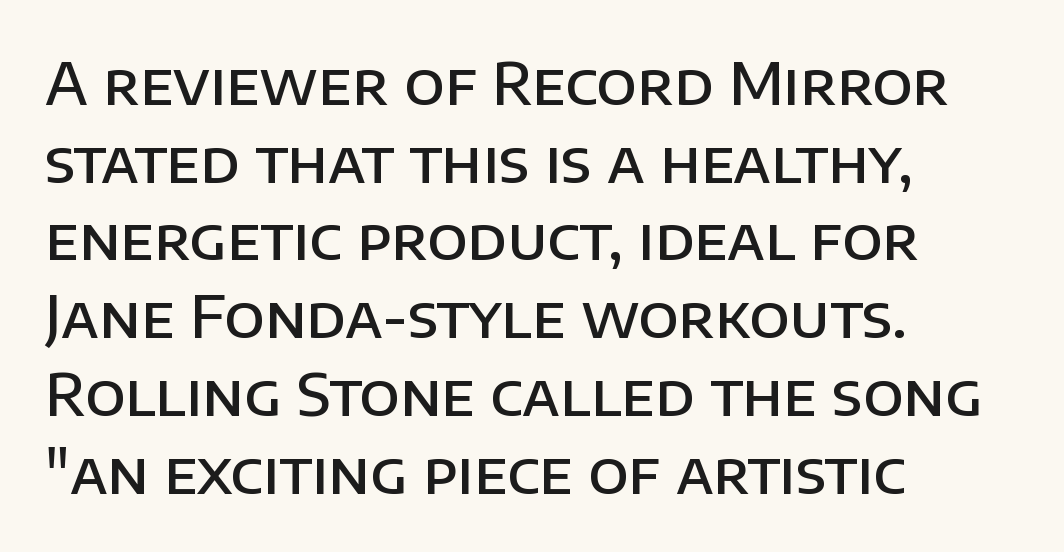
The strokes are fattened partway — semibold, not bold. This rendering uses left alignment, leaving the right contour irregular. Typographically, this falls in the sans-serif category. Here the designer chose a conventional face with non-uniform glyph widths. The typography opts for an upright posture over an oblique one. Each new line begins a customary step beneath the previous one.
